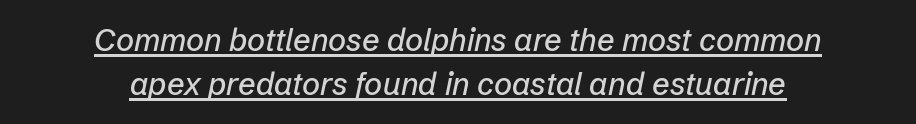
Q: Is the text italic (slanted)? A: Yes, it leans right by about 12 degrees.
Q: Is the text underlined? A: Yes.
Q: How is the paragraph aligned? A: Centered.
Q: Is the spacing between letters normal or unusually wide? A: Normal.
Q: Is the spacing between lines tight, normal or loose? A: Normal.
Q: Width (condensed, normal, or wide)? A: Normal.
Q: Stroke contrast? A: Low.
Q: x-height? A: Medium.
Q: Monospaced? A: No.
